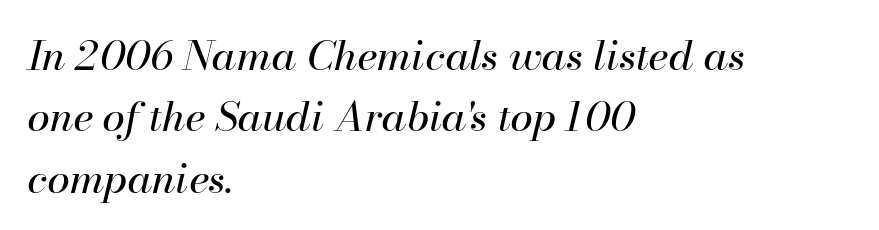
Q: Is the text bold? A: No.
Q: Is the text italic (slanted)? A: Yes, it leans right by about 13 degrees.
Q: Is the text underlined? A: No.
Q: How is the paragraph aligned? A: Left-aligned.
Q: Is the spacing between letters normal or unusually wide? A: Normal.
Q: Is the spacing between lines tight, normal or loose? A: Normal.
Q: Width (condensed, normal, or wide)? A: Normal.
Q: Stroke contrast? A: High.
Q: x-height? A: Small.
Q: Monospaced? A: No.
